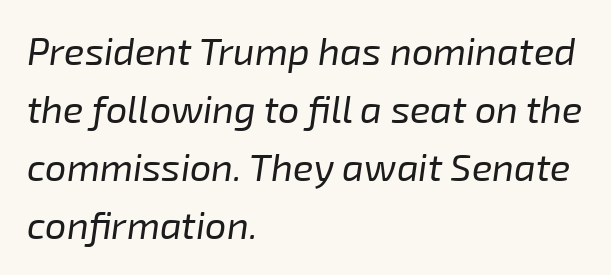
Q: Is the text bold? A: No.
Q: Is the text italic (slanted)? A: Yes, it leans right by about 8 degrees.
Q: Is the text underlined? A: No.
Q: How is the paragraph aligned? A: Left-aligned.
Q: Is the spacing between letters normal or unusually wide? A: Normal.
Q: Is the spacing between lines tight, normal or loose? A: Normal.
Q: Width (condensed, normal, or wide)? A: Normal.
Q: Stroke contrast? A: Low.
Q: x-height? A: Medium.
Q: Monospaced? A: No.
